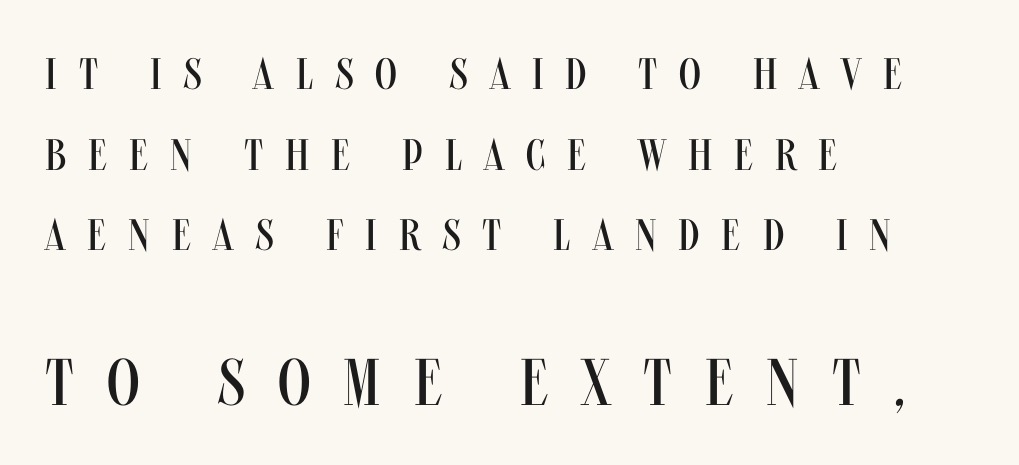
These glyphs show unthickened strokes, regular width or finer. Looks like regular typesetting: each glyph gets only the width it needs. These lines stack with their left ends in a neat column. Honestly, there is no underline to notice here at all. The axis of the letterforms is exactly vertical. Does the type have serifs? No, each stem ends abruptly.
